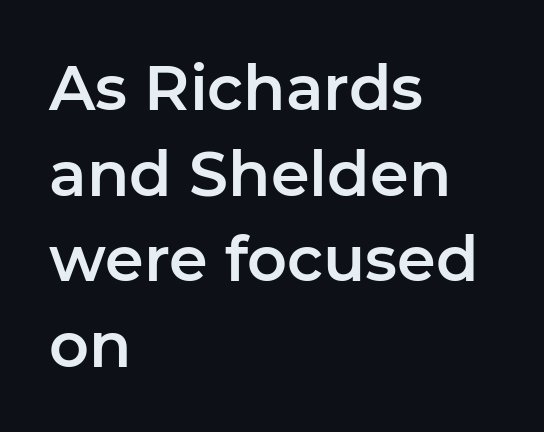
Spacing verdict: proportional, widths tailored to each character. The rendering anchors every line to the left-hand side. Stroke terminals: plain, sans-serif. Regular leading. The passage shown is not underscored anywhere.
